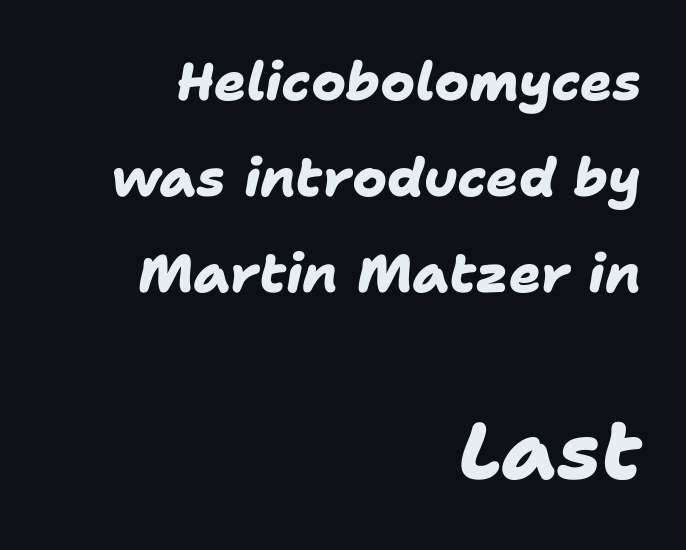
{"serif": "no", "bold": "yes", "weight": "heavy", "width": "normal", "stroke_contrast": "low", "x_height": "medium", "monospaced": "no", "underline": "no", "align": "right", "line_spacing_ratio": 1.81, "letter_spacing": "normal", "letter_spacing_em": 0.0, "larger_block": "second", "size_ratio": 1.51, "glyph_px": 80}
